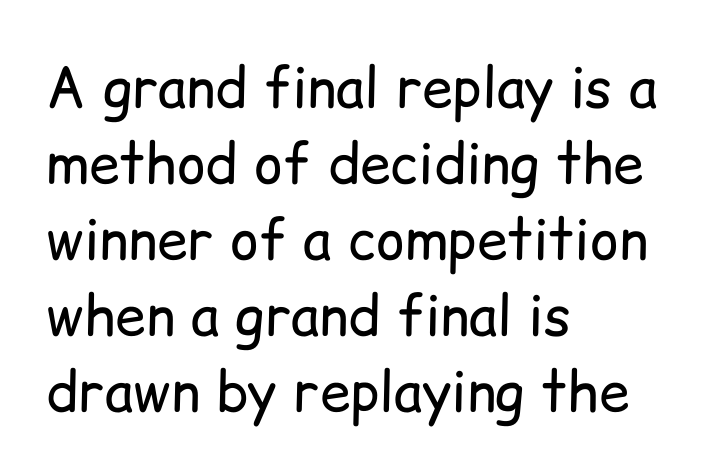
Q: Is the text bold? A: No.
Q: Is the text italic (slanted)? A: No, it is upright.
Q: Is the typeface a serif or a sans-serif typeface? A: Sans-serif.
Q: Is the text underlined? A: No.
Q: How is the paragraph aligned? A: Left-aligned.
Q: Is the spacing between letters normal or unusually wide? A: Normal.
Q: Is the spacing between lines tight, normal or loose? A: Normal.
Q: Width (condensed, normal, or wide)? A: Normal.
Q: Stroke contrast? A: Low.
Q: x-height? A: Medium.
Q: Monospaced? A: No.
